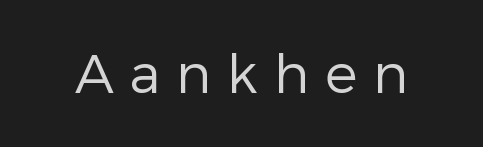
{"serif": "no", "italic": "no", "bold": "no", "weight": "regular", "width": "normal", "stroke_contrast": "low", "x_height": "medium", "monospaced": "no", "underline": "no", "letter_spacing": "wide", "letter_spacing_em": 0.29, "glyph_px": 54}
